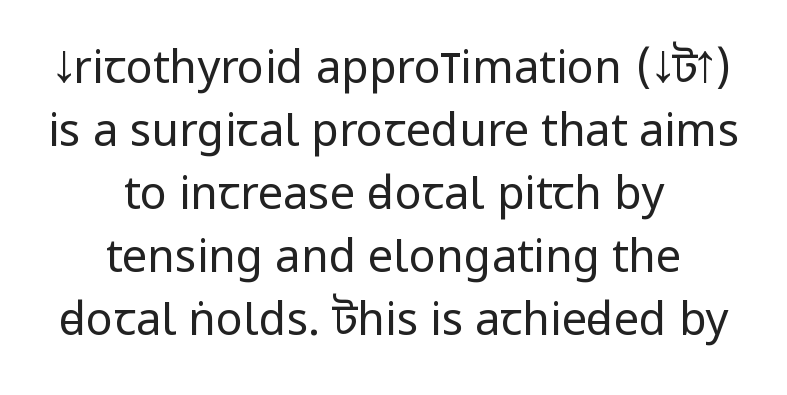
{"serif": "no", "italic": "no", "bold": "no", "weight": "regular", "width": "condensed", "stroke_contrast": "low", "underline": "no", "align": "center", "line_spacing": "normal", "line_spacing_ratio": 1.4, "letter_spacing": "normal", "letter_spacing_em": 0.0, "glyph_px": 45}
